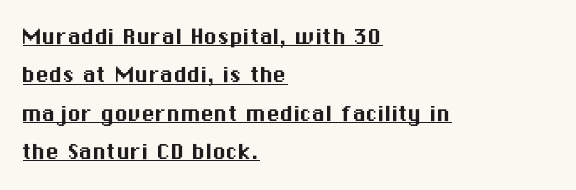
Q: Is the text italic (slanted)? A: No, it is upright.
Q: Is the text underlined? A: Yes.
Q: How is the paragraph aligned? A: Left-aligned.
Q: Is the spacing between letters normal or unusually wide? A: Normal.
Q: Is the spacing between lines tight, normal or loose? A: Normal.
